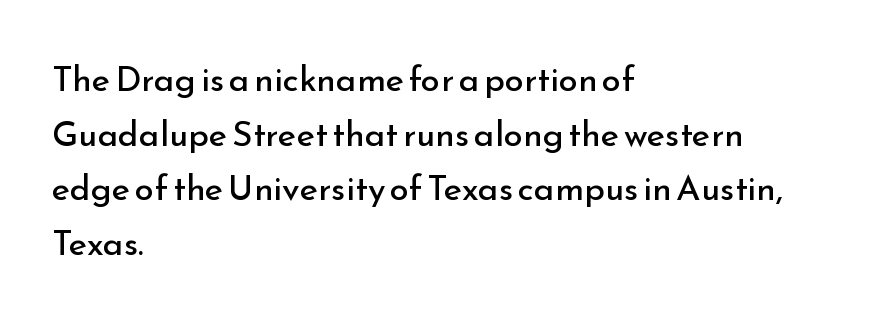
This sample has the flowing, uneven cadence of proportional lettering. These lines are set flush left with a ragged right edge. In terms of leading, this rendering sits right in the middle. Each word holds together tightly as a unit, with standard inter-letter gaps.
